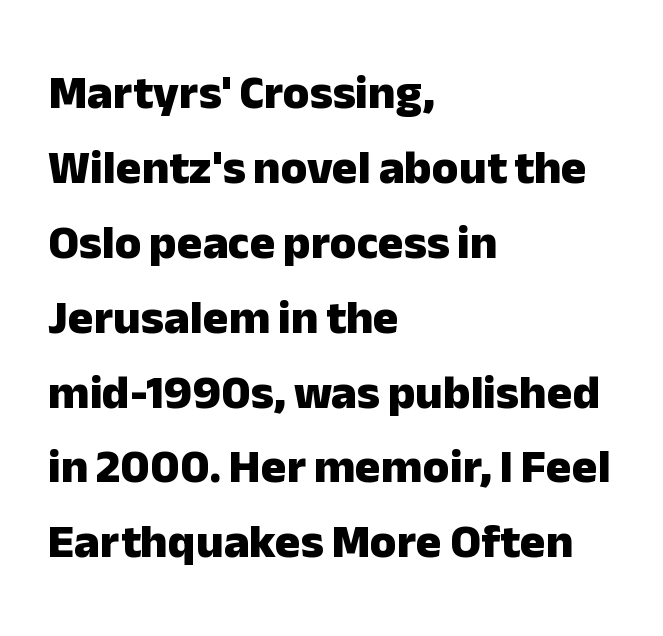
Q: Is the text bold? A: Yes.
Q: Is the text italic (slanted)? A: No, it is upright.
Q: Is the typeface a serif or a sans-serif typeface? A: Sans-serif.
Q: Is the text underlined? A: No.
Q: How is the paragraph aligned? A: Left-aligned.
Q: Is the spacing between letters normal or unusually wide? A: Normal.
Q: Is the spacing between lines tight, normal or loose? A: Normal.
Q: Width (condensed, normal, or wide)? A: Normal.
Q: Stroke contrast? A: Low.
Q: x-height? A: Medium.
Q: Monospaced? A: No.
